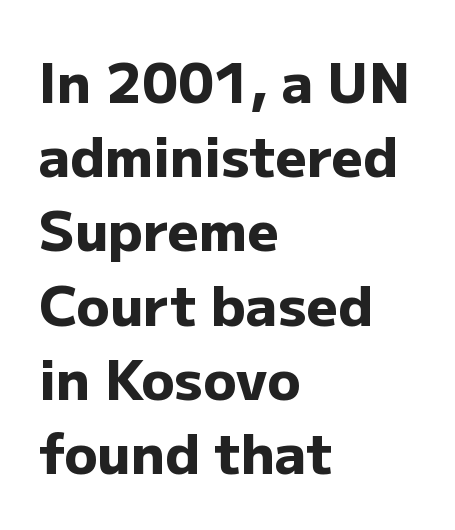
{"serif": "no", "italic": "no", "bold": "yes", "weight": "heavy", "width": "normal", "stroke_contrast": "low", "x_height": "medium", "monospaced": "no", "underline": "no", "align": "left", "line_spacing": "normal", "line_spacing_ratio": 1.35, "letter_spacing": "normal", "letter_spacing_em": 0.0, "glyph_px": 55}
